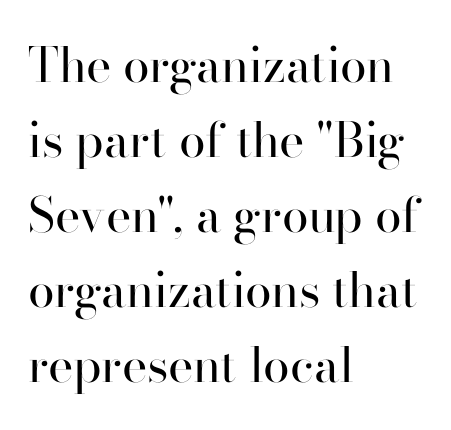
Q: Is the text bold? A: No.
Q: Is the text italic (slanted)? A: No, it is upright.
Q: Is the typeface a serif or a sans-serif typeface? A: Serif.
Q: Is the text underlined? A: No.
Q: How is the paragraph aligned? A: Left-aligned.
Q: Is the spacing between letters normal or unusually wide? A: Normal.
Q: Is the spacing between lines tight, normal or loose? A: Normal.
Q: Width (condensed, normal, or wide)? A: Normal.
Q: Stroke contrast? A: High.
Q: x-height? A: Small.
Q: Monospaced? A: No.
